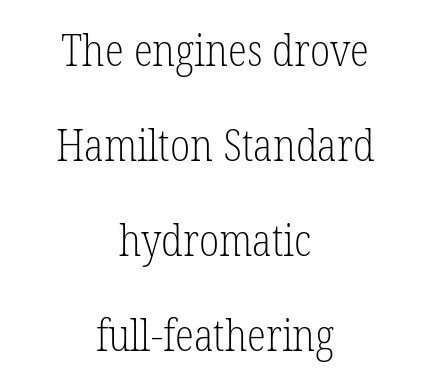
{"serif": "yes", "italic": "no", "bold": "no", "weight": "light", "width": "condensed", "stroke_contrast": "low", "x_height": "medium", "monospaced": "no", "underline": "no", "align": "center", "line_spacing": "loose", "line_spacing_ratio": 2.16, "letter_spacing": "normal", "letter_spacing_em": 0.0, "glyph_px": 44}
